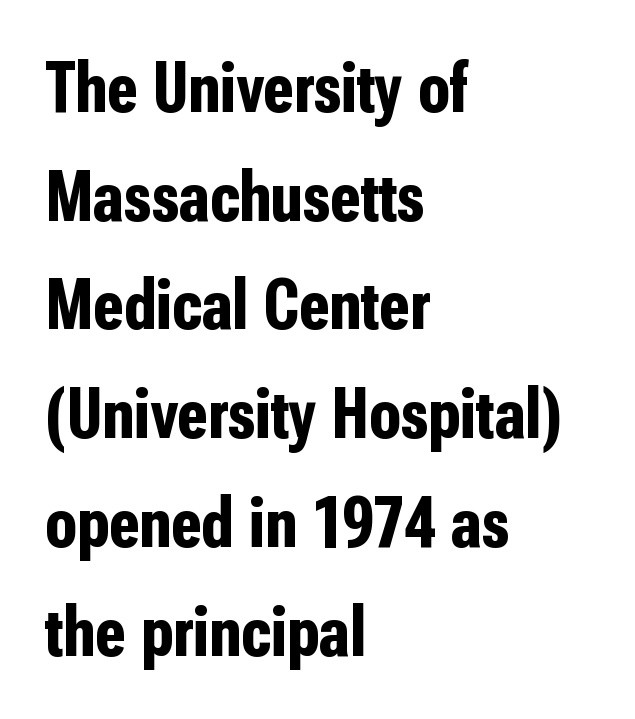
The strokes are fattened all the way to bold. Which margin do the lines hug? The left one — the right edge is uneven. If you drew a line through each stem, it would be perfectly vertical. This sample has the flowing, uneven cadence of proportional lettering.
